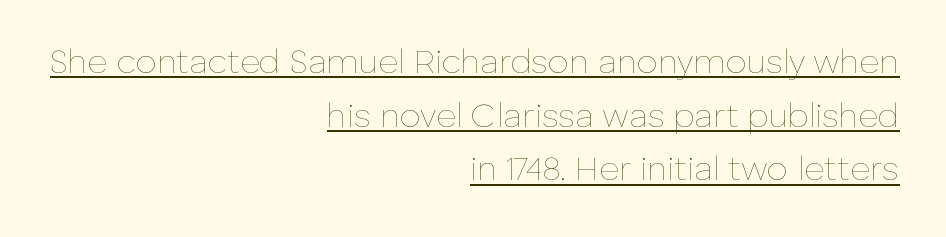
{"italic": "no", "bold": "no", "weight": "thin", "width": "normal", "stroke_contrast": "low", "x_height": "medium", "monospaced": "no", "underline": "yes", "align": "right", "line_spacing": "normal", "line_spacing_ratio": 1.58, "letter_spacing": "normal", "letter_spacing_em": 0.0, "glyph_px": 34}
